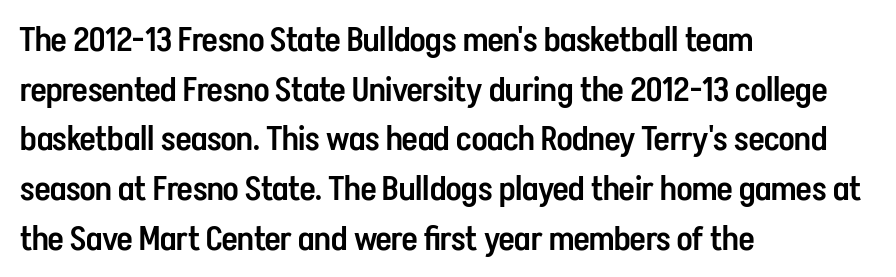
Q: Is the text bold? A: Semi-bold.
Q: Is the text italic (slanted)? A: No, it is upright.
Q: Is the typeface a serif or a sans-serif typeface? A: Sans-serif.
Q: Is the text underlined? A: No.
Q: How is the paragraph aligned? A: Left-aligned.
Q: Is the spacing between letters normal or unusually wide? A: Normal.
Q: Is the spacing between lines tight, normal or loose? A: Normal.
Q: Width (condensed, normal, or wide)? A: Condensed.
Q: Stroke contrast? A: Low.
Q: x-height? A: Medium.
Q: Monospaced? A: No.
